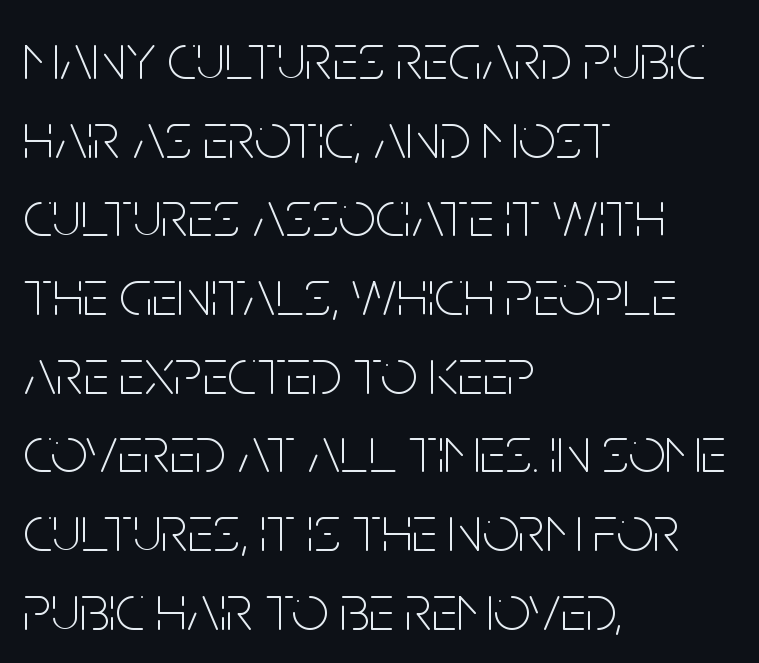
The image shows 65 px thin, condensed sans-serif type, upright; set left-aligned, line spacing 1.21x, normal letter spacing, not underlined; low stroke contrast and a large x-height.
